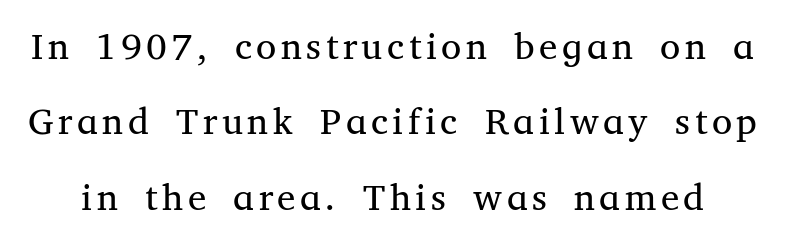
The image shows 37 px regular-weight serif type, upright; set loose line spacing (2.04x), not underlined; medium stroke contrast and a medium x-height.
